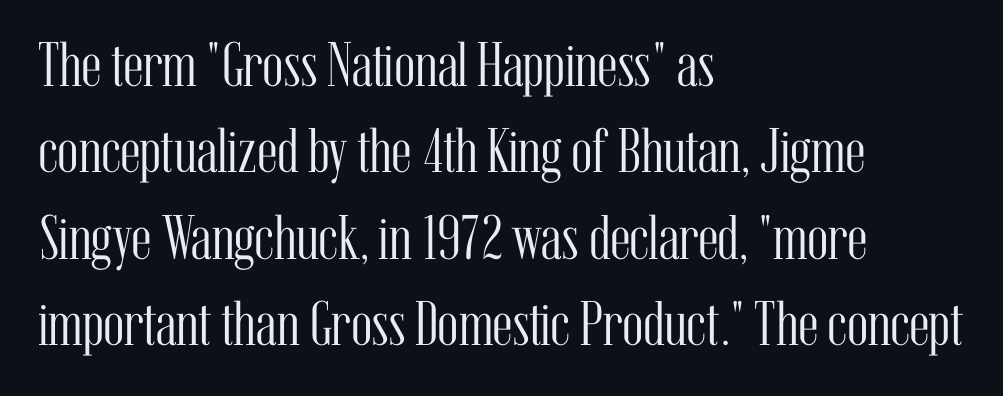
Q: Is the text bold? A: No.
Q: Is the text italic (slanted)? A: No, it is upright.
Q: Is the typeface a serif or a sans-serif typeface? A: Serif.
Q: Is the text underlined? A: No.
Q: How is the paragraph aligned? A: Left-aligned.
Q: Is the spacing between letters normal or unusually wide? A: Normal.
Q: Is the spacing between lines tight, normal or loose? A: Normal.
Q: Width (condensed, normal, or wide)? A: Condensed.
Q: Stroke contrast? A: Medium.
Q: x-height? A: Medium.
Q: Monospaced? A: No.
